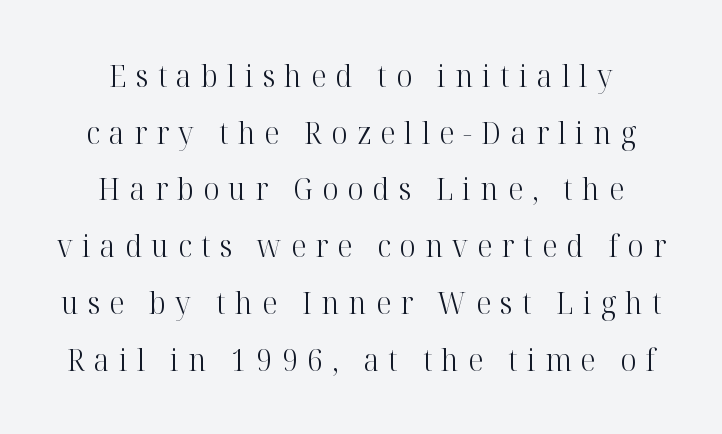
The image shows 31 px light serif type, upright; set line spacing 1.83x, unusually wide letter spacing (+0.3 em), not underlined; high stroke contrast and a medium x-height.
